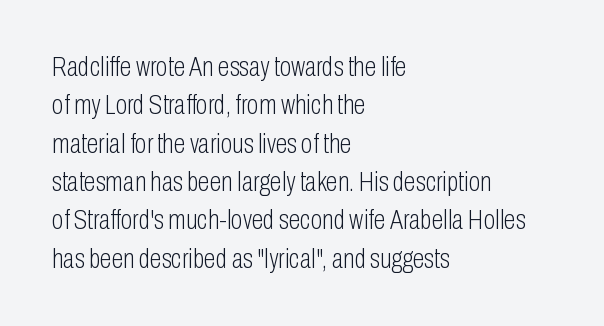
{"italic": "no", "bold": "no", "underline": "no", "align": "left", "line_spacing": "normal", "line_spacing_ratio": 1.42, "letter_spacing": "normal", "letter_spacing_em": 0.0, "glyph_px": 27}
